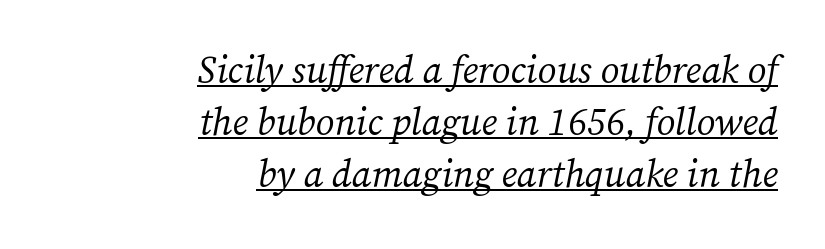
The image shows 38 px regular-weight serif type, italic (leaning right); set right-aligned, normal line spacing (1.37x), normal letter spacing, underlined; medium stroke contrast and a medium x-height.
